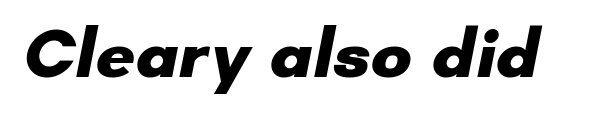
{"serif": "no", "bold": "yes", "weight": "heavy", "width": "normal", "stroke_contrast": "low", "x_height": "small", "monospaced": "no", "underline": "no", "letter_spacing": "normal", "letter_spacing_em": 0.0, "glyph_px": 69}
